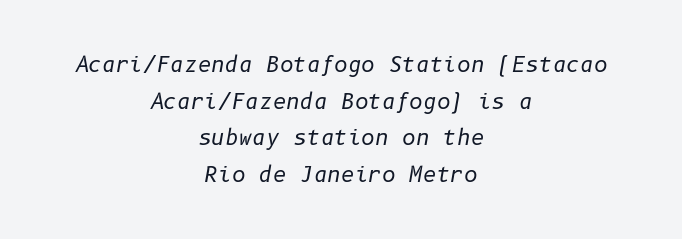
{"italic": "yes", "lean": "right", "slant_degrees": 10, "bold": "no", "underline": "no", "align": "center", "line_spacing_ratio": 1.74, "letter_spacing": "normal", "letter_spacing_em": 0.0, "glyph_px": 21}
